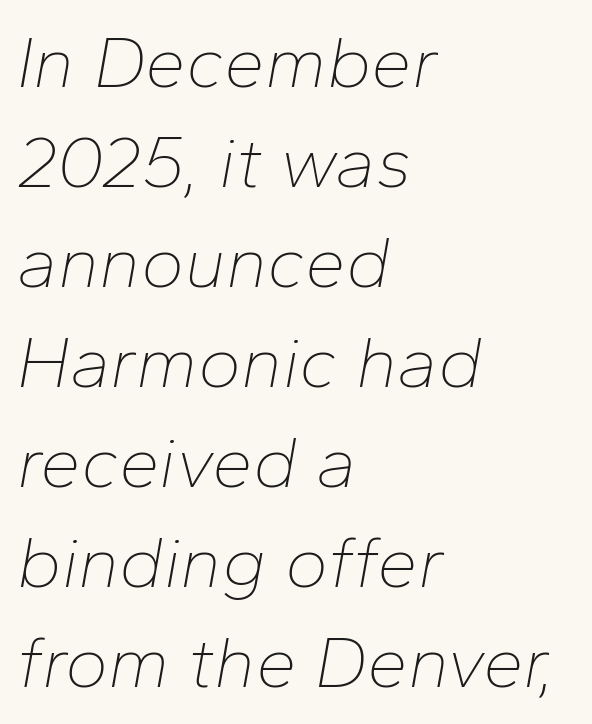
Q: Is the text bold? A: No.
Q: Is the text italic (slanted)? A: Yes, it leans right by about 10 degrees.
Q: Is the text underlined? A: No.
Q: How is the paragraph aligned? A: Left-aligned.
Q: Is the spacing between letters normal or unusually wide? A: Normal.
Q: Is the spacing between lines tight, normal or loose? A: Normal.
Q: Width (condensed, normal, or wide)? A: Normal.
Q: Stroke contrast? A: Low.
Q: x-height? A: Medium.
Q: Monospaced? A: No.
